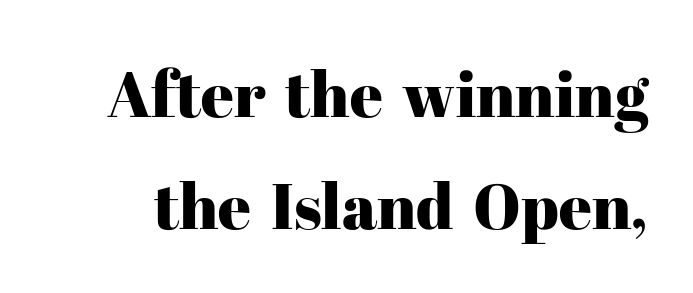
The image shows 64 px serif type, upright; set line spacing 1.75x, normal letter spacing, not underlined; high stroke contrast and a medium x-height.
